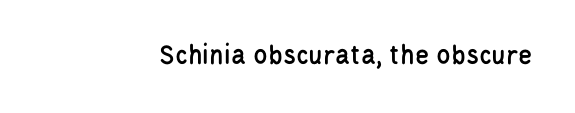
Q: Is the text italic (slanted)? A: No, it is upright.
Q: Is the typeface a serif or a sans-serif typeface? A: Sans-serif.
Q: Is the text underlined? A: No.
Q: Is the spacing between letters normal or unusually wide? A: Normal.
Q: Width (condensed, normal, or wide)? A: Condensed.
Q: Stroke contrast? A: Low.
Q: x-height? A: Large.
Q: Monospaced? A: No.
